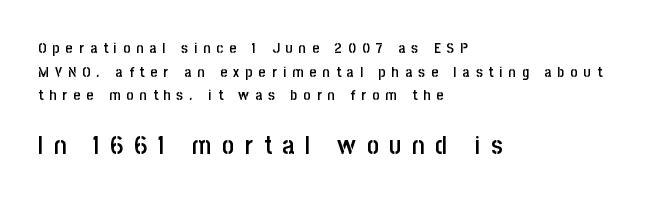
The image shows 26 px text type, upright; set left-aligned, normal line spacing (1.57x), unusually wide letter spacing (+0.41 em), not underlined; the second (bottom) block is 1.73x larger.
